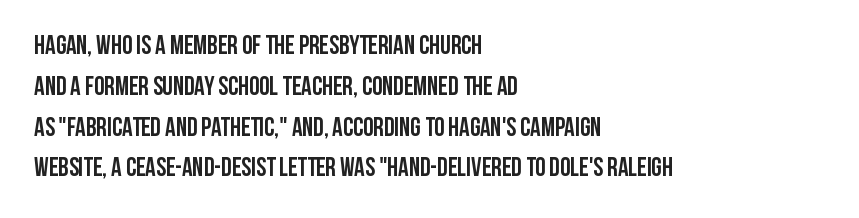
The image shows 26 px bold type, upright; set left-aligned, normal line spacing (1.57x), normal letter spacing, not underlined.
